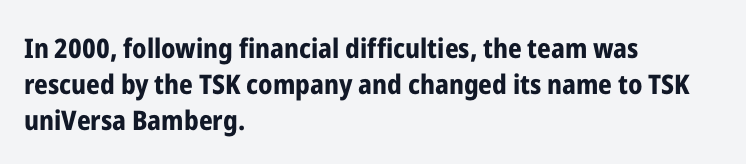
Is there much room between lines? A standard amount, neither cramped nor airy. This rendering features lettering with no underline. The typography opts for an upright posture over an oblique one. Standard letterfit; no display-style spreading of the glyphs. Line starts are locked; line ends wander. Heavy-handed strokes throughout: this text is bold.
